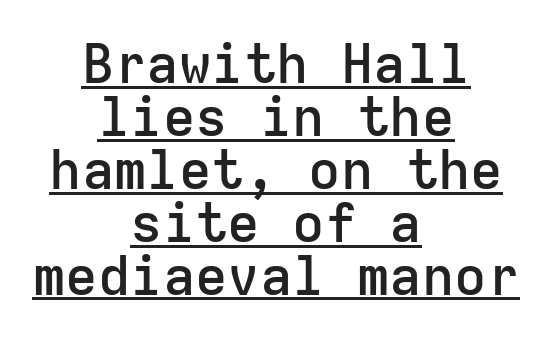
The image shows 54 px semibold sans-serif type, upright, monospaced; set centered, tight line spacing (0.98x), normal letter spacing, underlined; low stroke contrast and a medium x-height.
